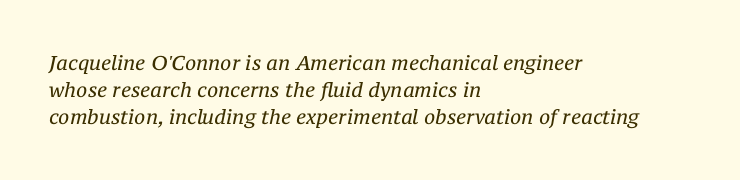
Q: Is the text bold? A: No.
Q: Is the text italic (slanted)? A: Yes, it leans right by about 12 degrees.
Q: Is the text underlined? A: No.
Q: How is the paragraph aligned? A: Left-aligned.
Q: Is the spacing between letters normal or unusually wide? A: Normal.
Q: Is the spacing between lines tight, normal or loose? A: Normal.
